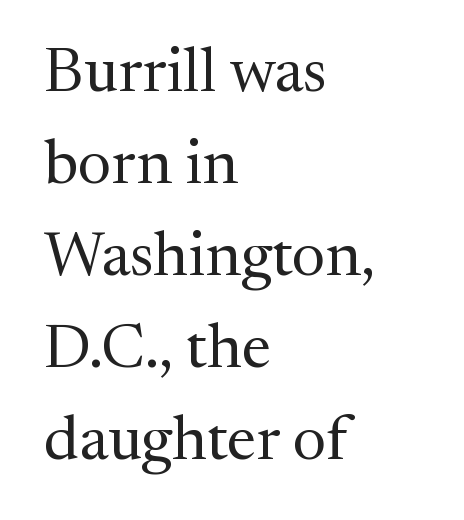
The image shows 63 px regular-weight serif type, upright; set left-aligned, normal line spacing (1.46x), normal letter spacing, not underlined; medium stroke contrast and a medium x-height.
